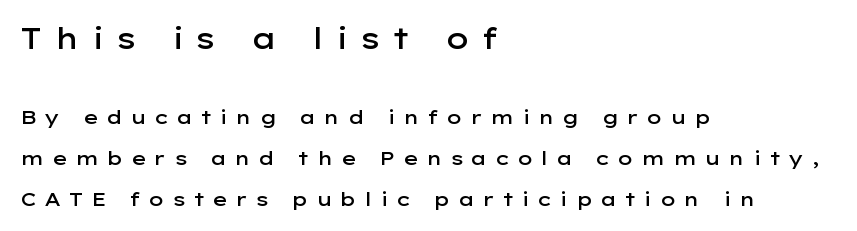
This sample has the flowing, uneven cadence of proportional lettering. Font category for this specimen: sans-serif. Tracking value appears strongly positive — letters spread wide. Is there any slant? The stems are plumb. Size contrast runs from large at the top to small at the bottom. The baseline area is clear.
